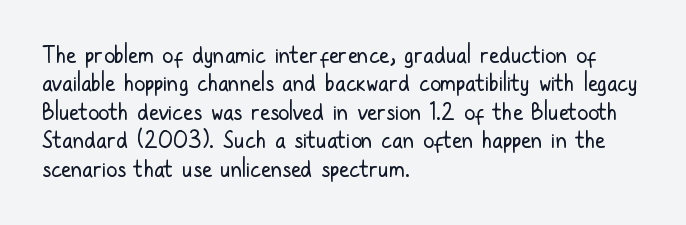
Rule under the text: the space is simply empty. Honestly, the letter spacing is just normal — you wouldn't notice it. The font's upright variant was chosen for this text. The strokes are not fattened; the text isn't bold. Layout note: lines flush left. The designer left line spacing at the default.
